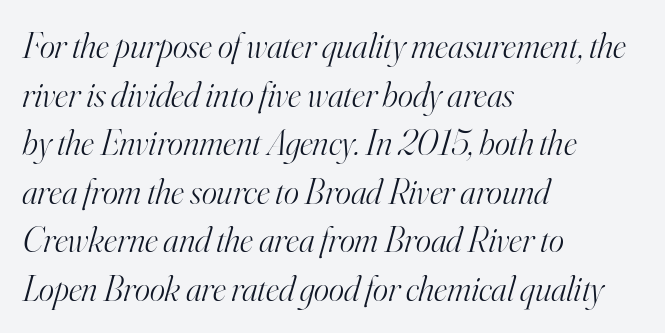
{"serif": "yes", "italic": "yes", "lean": "right", "slant_degrees": 16, "bold": "no", "weight": "light", "width": "normal", "stroke_contrast": "high", "x_height": "small", "monospaced": "no", "underline": "no", "align": "left", "line_spacing": "normal", "line_spacing_ratio": 1.35, "letter_spacing": "normal", "letter_spacing_em": 0.0, "glyph_px": 36}
